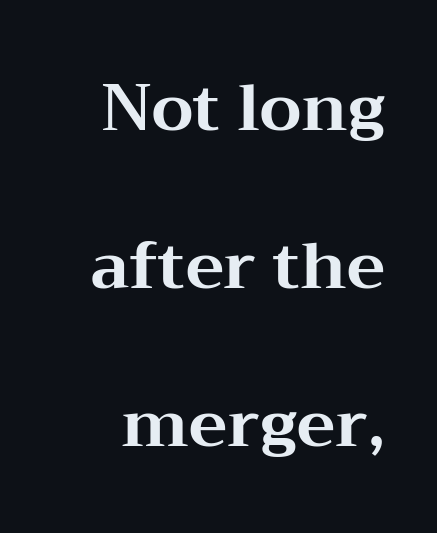
The image shows 65 px bold, wide serif type, upright; set loose line spacing (2.43x), normal letter spacing, not underlined; medium stroke contrast and a medium x-height.
